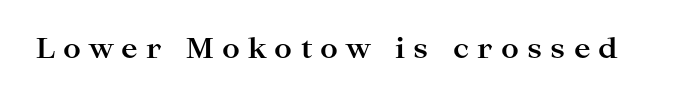
{"serif": "yes", "italic": "no", "bold": "yes", "weight": "bold", "width": "wide", "stroke_contrast": "high", "x_height": "medium", "monospaced": "no", "underline": "no", "letter_spacing": "wide", "letter_spacing_em": 0.29, "glyph_px": 28}
